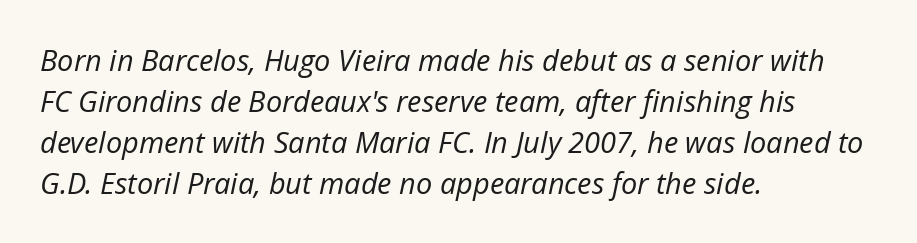
Weight class: somewhere from thin through regular. The passage is arranged the way most books set body copy — flush left. You could call the tracking neutral — neither tight nor loose. The block of text has a typical density, with ordinary space between rows. Underlining? Definitely not there. Posture: slanted.
